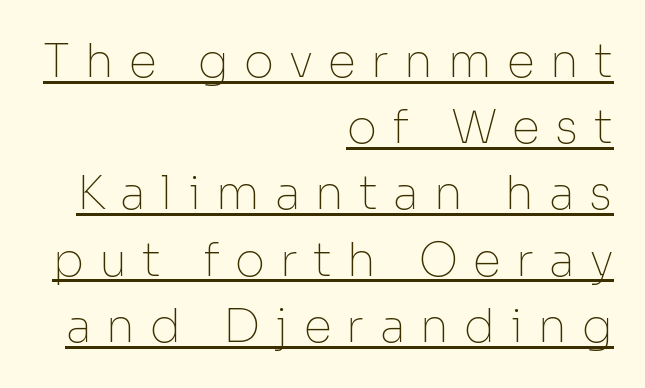
{"serif": "no", "italic": "no", "bold": "no", "weight": "thin", "width": "normal", "stroke_contrast": "low", "x_height": "medium", "monospaced": "no", "underline": "yes", "align": "right", "line_spacing": "normal", "line_spacing_ratio": 1.44, "letter_spacing": "wide", "letter_spacing_em": 0.33, "glyph_px": 46}
